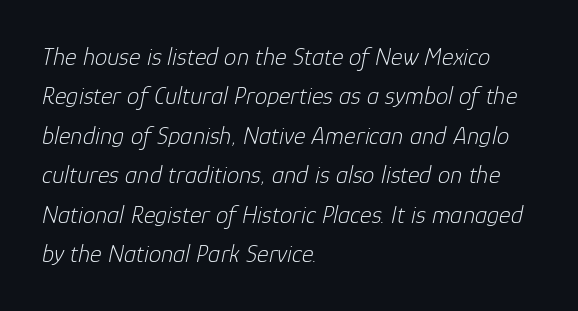
{"italic": "yes", "lean": "right", "slant_degrees": 12, "bold": "no", "underline": "no", "align": "left", "line_spacing": "normal", "line_spacing_ratio": 1.58, "letter_spacing": "normal", "letter_spacing_em": 0.0, "glyph_px": 25}
